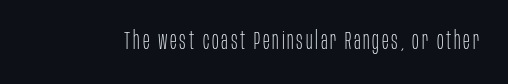
The image shows 25 px text type, upright; set not underlined.
